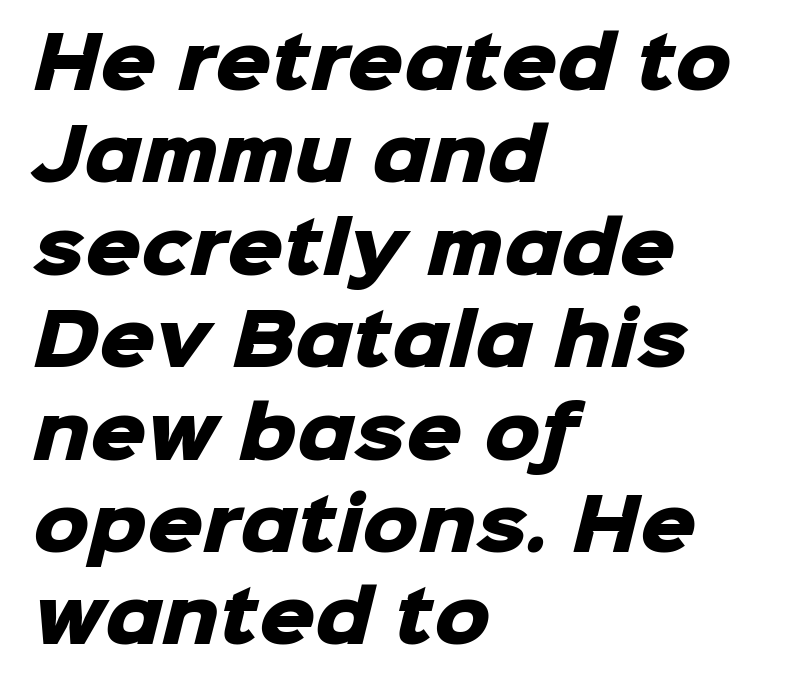
The image shows 70 px heavy sans-serif type; set left-aligned, normal line spacing (1.32x), normal letter spacing, not underlined; low stroke contrast and a medium x-height.
